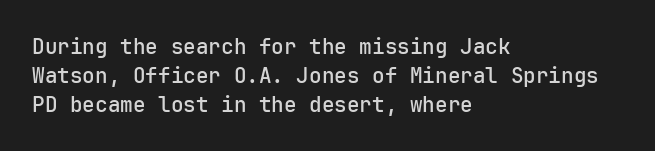
The image shows 21 px text type, upright; set left-aligned, normal line spacing (1.38x), normal letter spacing, not underlined.
